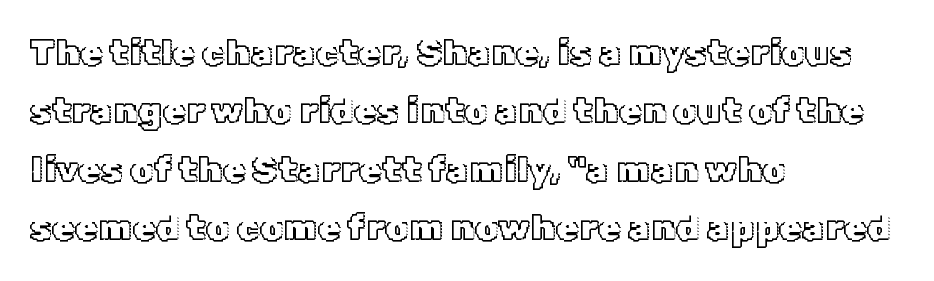
The image shows 37 px text type, upright; set left-aligned, normal line spacing (1.58x), normal letter spacing, not underlined; a medium x-height.
